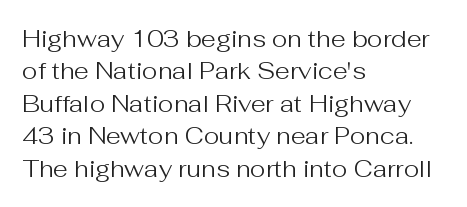
Q: Is the text bold? A: No.
Q: Is the text italic (slanted)? A: No, it is upright.
Q: Is the text underlined? A: No.
Q: How is the paragraph aligned? A: Left-aligned.
Q: Is the spacing between letters normal or unusually wide? A: Normal.
Q: Is the spacing between lines tight, normal or loose? A: Normal.
